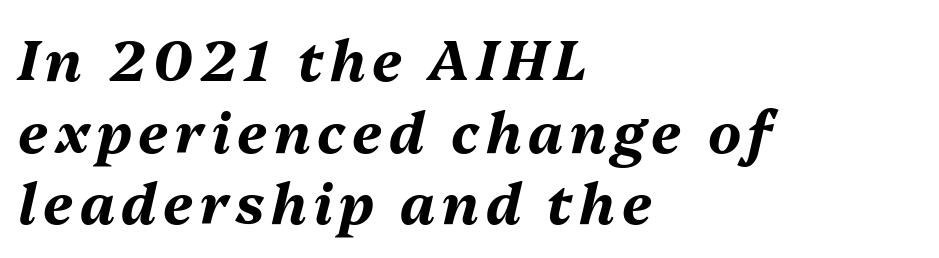
Tall strokes in this sample are angled rather than plumb. The rag falls on the right side of this text block. This block has exactly the height ordinary leading produces. Any mark beneath the type? The region is blank. Bold? Absolutely — the strokes are thick and heavy.
